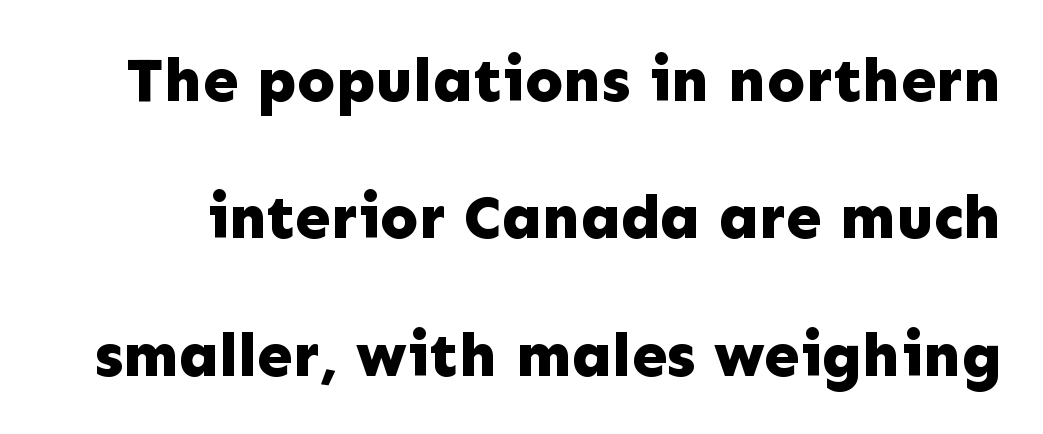
The image shows 63 px bold sans-serif type, upright; set loose line spacing (2.18x), normal letter spacing, not underlined; low stroke contrast and a medium x-height.
